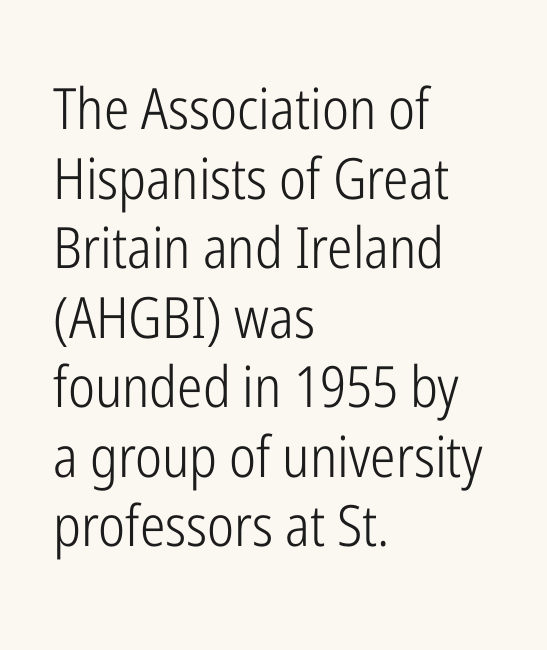
Q: Is the text bold? A: No.
Q: Is the text italic (slanted)? A: No, it is upright.
Q: Is the typeface a serif or a sans-serif typeface? A: Sans-serif.
Q: Is the text underlined? A: No.
Q: How is the paragraph aligned? A: Left-aligned.
Q: Is the spacing between letters normal or unusually wide? A: Normal.
Q: Width (condensed, normal, or wide)? A: Condensed.
Q: Stroke contrast? A: Low.
Q: x-height? A: Medium.
Q: Monospaced? A: No.
